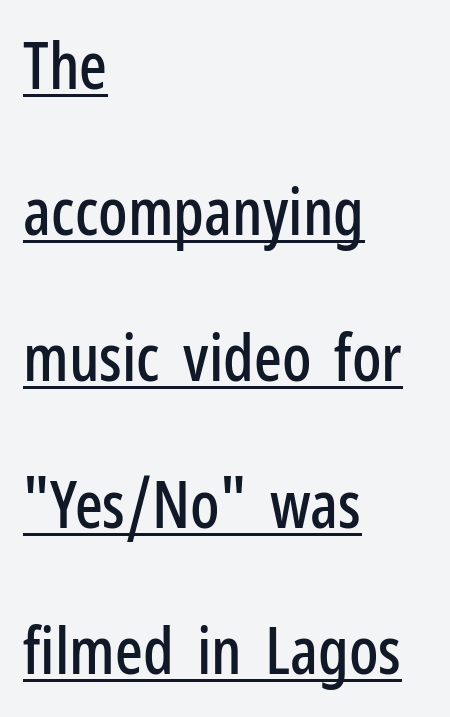
Q: Is the text italic (slanted)? A: No, it is upright.
Q: Is the typeface a serif or a sans-serif typeface? A: Sans-serif.
Q: Is the text underlined? A: Yes.
Q: How is the paragraph aligned? A: Left-aligned.
Q: Is the spacing between letters normal or unusually wide? A: Normal.
Q: Is the spacing between lines tight, normal or loose? A: Loose.
Q: Width (condensed, normal, or wide)? A: Condensed.
Q: Stroke contrast? A: Low.
Q: x-height? A: Medium.
Q: Monospaced? A: No.
